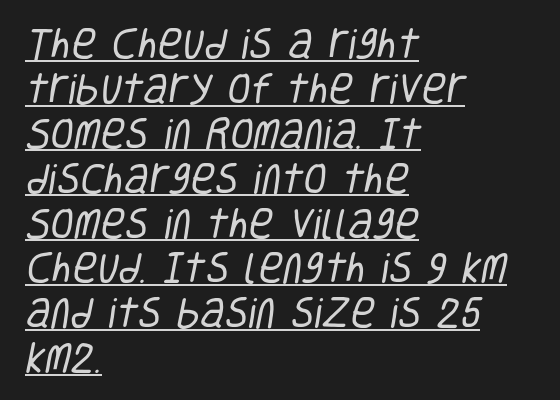
Default kerning and tracking; the words read as compact shapes. The compositor pushed each line to the left boundary. Caption: face not bold, strokes unweighted. No feet cap the strokes, marking this as sans-serif type.
